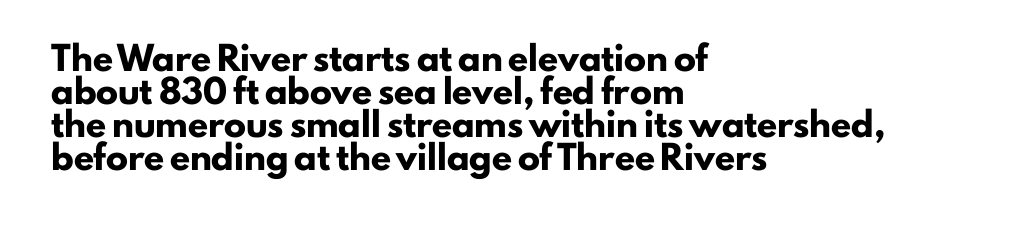
Q: Is the text bold? A: Yes.
Q: Is the text italic (slanted)? A: No, it is upright.
Q: Is the text underlined? A: No.
Q: How is the paragraph aligned? A: Left-aligned.
Q: Is the spacing between letters normal or unusually wide? A: Normal.
Q: Is the spacing between lines tight, normal or loose? A: Normal.
